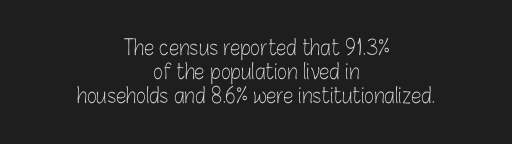
The image shows 21 px text type, upright; set centered, tight line spacing (1.15x), normal letter spacing, not underlined.
